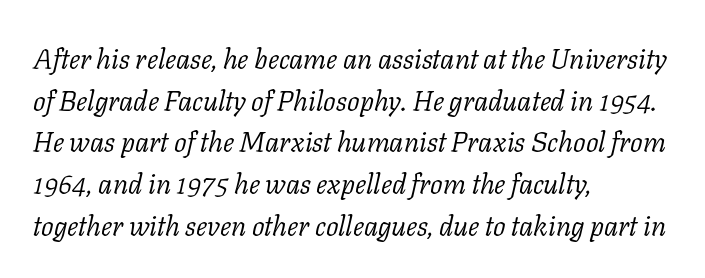
The image shows 28 px light serif type, italic (leaning right); set left-aligned, normal line spacing (1.49x), normal letter spacing, not underlined; low stroke contrast and a medium x-height.
